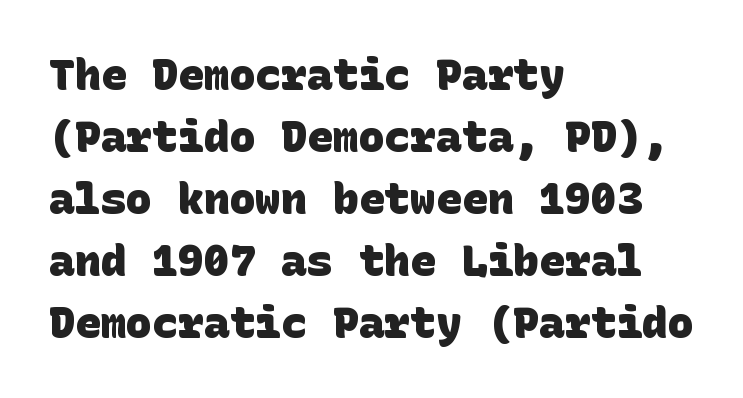
Q: Is the text bold? A: Yes.
Q: Is the typeface a serif or a sans-serif typeface? A: Sans-serif.
Q: Is the text underlined? A: No.
Q: How is the paragraph aligned? A: Left-aligned.
Q: Is the spacing between letters normal or unusually wide? A: Normal.
Q: Is the spacing between lines tight, normal or loose? A: Normal.
Q: Width (condensed, normal, or wide)? A: Normal.
Q: Stroke contrast? A: Low.
Q: x-height? A: Large.
